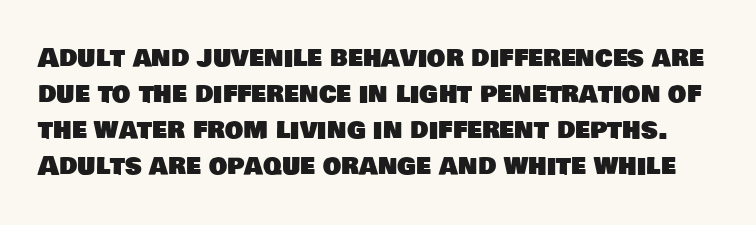
The image shows 26 px text type; set normal line spacing (1.38x), normal letter spacing, not underlined.
